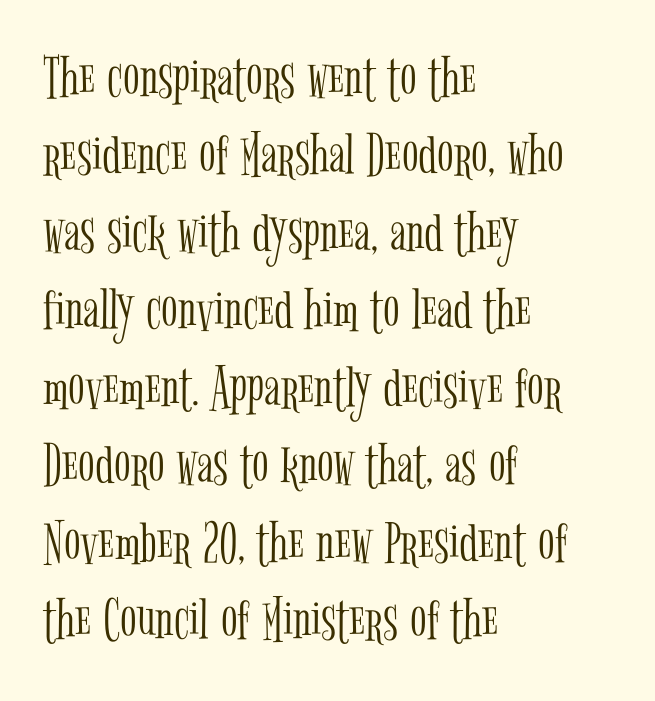
The image shows 61 px light, condensed serif type, upright; set left-aligned, normal line spacing (1.27x), normal letter spacing, not underlined; low stroke contrast and a medium x-height.
